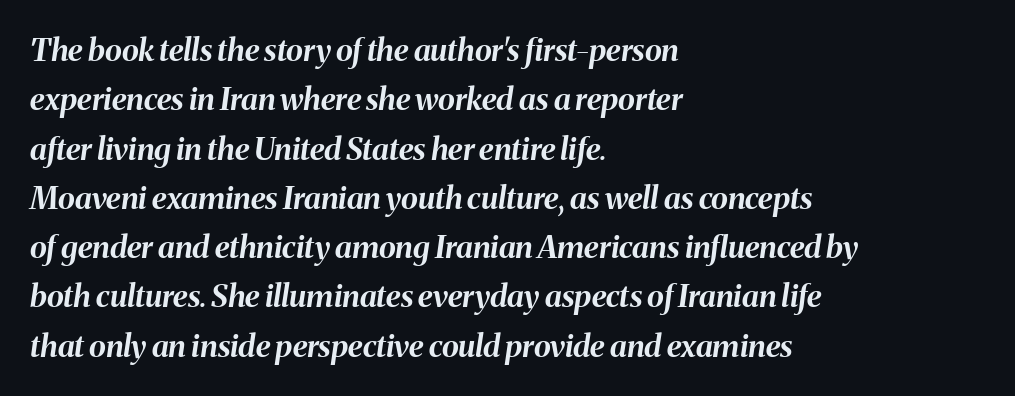
The image shows 31 px bold type, italic (leaning right); set left-aligned, normal line spacing (1.59x), normal letter spacing, not underlined; medium stroke contrast and a medium x-height.
